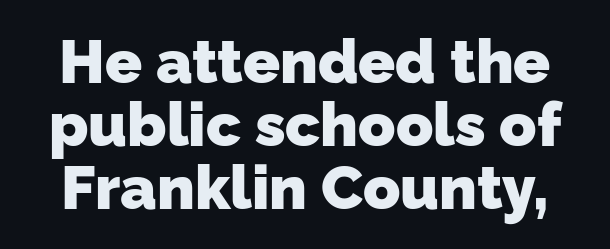
{"serif": "no", "bold": "yes", "weight": "heavy", "width": "normal", "stroke_contrast": "low", "x_height": "medium", "monospaced": "no", "underline": "no", "line_spacing": "tight", "line_spacing_ratio": 1.03, "letter_spacing": "normal", "letter_spacing_em": 0.0, "glyph_px": 61}
